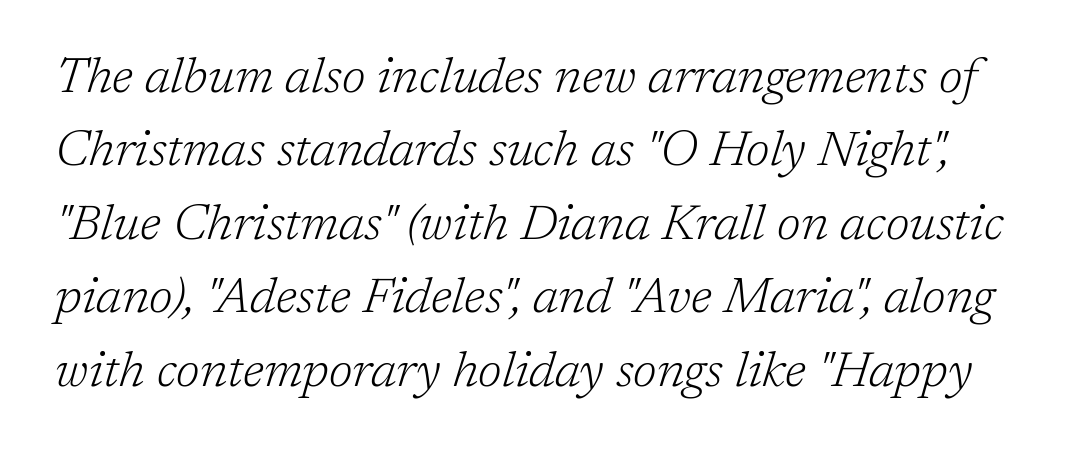
{"serif": "yes", "italic": "yes", "lean": "right", "slant_degrees": 17, "bold": "no", "weight": "light", "width": "normal", "stroke_contrast": "low", "x_height": "medium", "monospaced": "no", "underline": "no", "line_spacing": "normal", "line_spacing_ratio": 1.47, "letter_spacing": "normal", "letter_spacing_em": 0.0, "glyph_px": 50}
